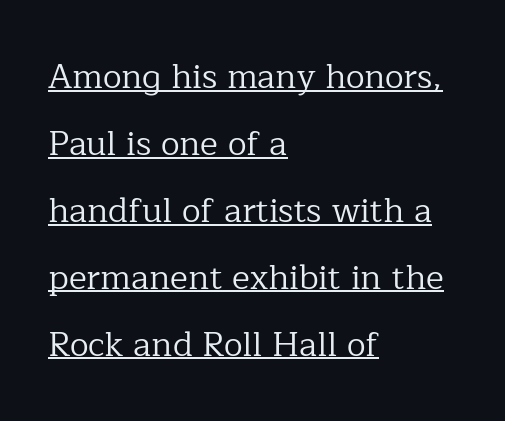
{"serif": "yes", "italic": "no", "bold": "no", "weight": "regular", "width": "normal", "stroke_contrast": "low", "x_height": "medium", "monospaced": "no", "underline": "yes", "align": "left", "line_spacing": "loose", "line_spacing_ratio": 1.97, "letter_spacing": "normal", "letter_spacing_em": 0.0, "glyph_px": 34}
